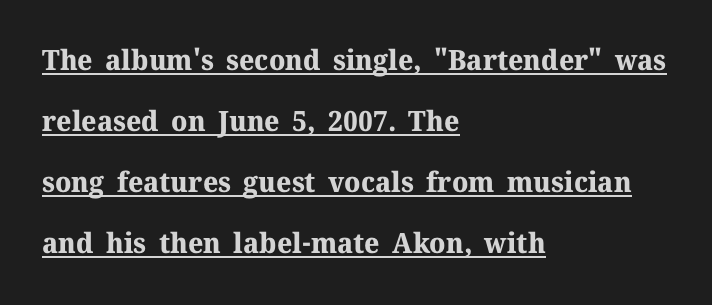
{"serif": "yes", "italic": "no", "bold": "yes", "weight": "bold", "width": "normal", "stroke_contrast": "medium", "x_height": "medium", "monospaced": "no", "underline": "yes", "align": "left", "line_spacing": "loose", "line_spacing_ratio": 2.18, "letter_spacing": "normal", "letter_spacing_em": 0.0, "glyph_px": 28}
